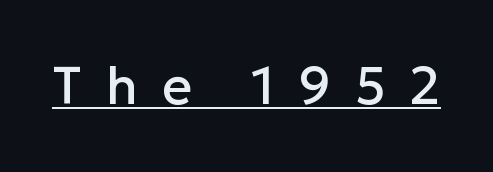
The image shows 52 px sans-serif type, upright; set unusually wide letter spacing (+0.46 em), underlined; low stroke contrast and a medium x-height.
